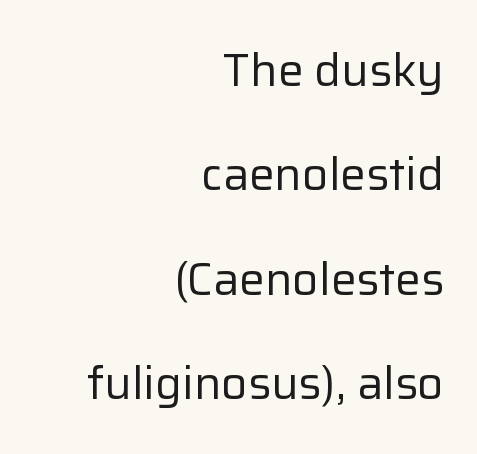
The font sits on the lighter half of the weight spectrum, regular included. The zone under the glyphs is completely vacant. These lines stack with their right ends in a neat column. Designer's note — italics off, roman on.
